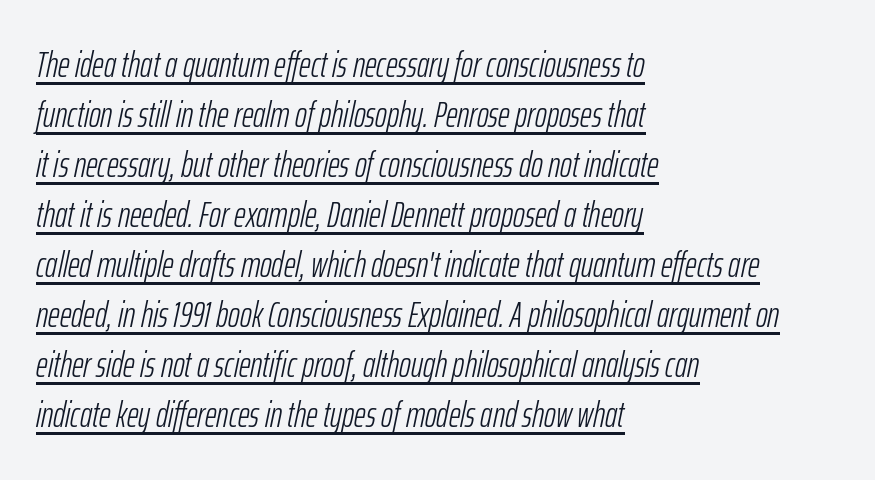
Caption: lettering with a line underneath. There is no visible air inserted between adjacent glyphs. Proportional: the letters do not fall into vertical columns. An italicized treatment has been applied to the whole sample. Rows of type keep a routine distance in the vertical direction.
